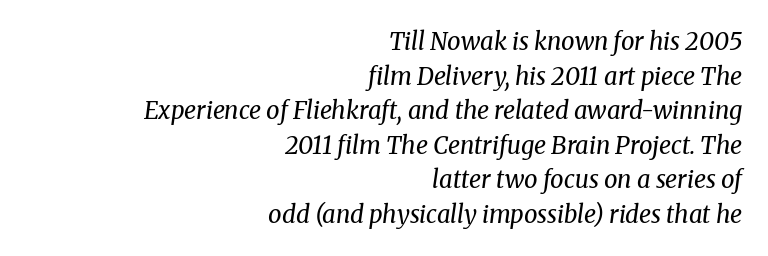
{"italic": "yes", "lean": "right", "slant_degrees": 8, "bold": "no", "underline": "no", "align": "right", "line_spacing": "normal", "line_spacing_ratio": 1.44, "letter_spacing": "normal", "letter_spacing_em": 0.0, "glyph_px": 24}
